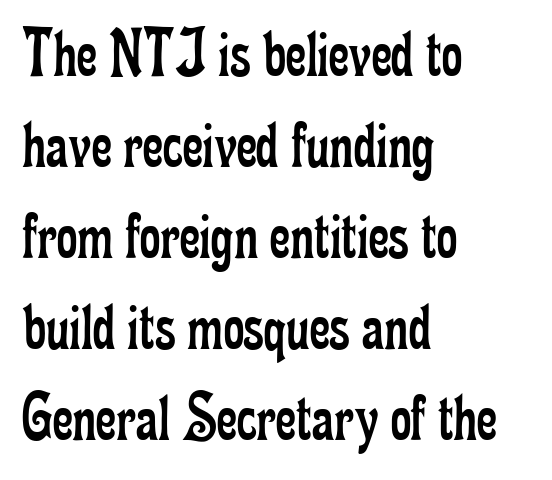
Type without underlining. Leading: standard. This sample uses plain, unmodified letter spacing. The rendering anchors every line to the left-hand side. Each letter keeps its own natural width here, so spacing adapts to shape.
